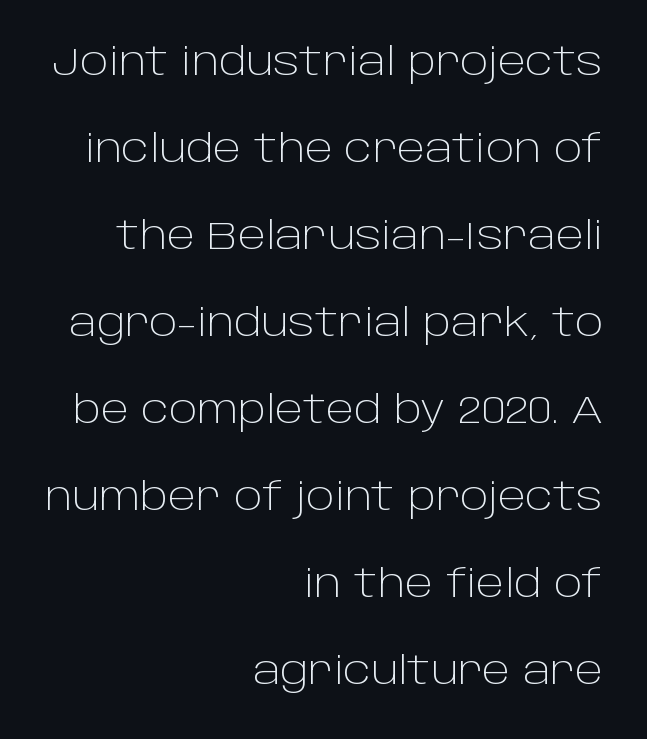
Q: Is the text bold? A: No.
Q: Is the text italic (slanted)? A: No, it is upright.
Q: Is the typeface a serif or a sans-serif typeface? A: Sans-serif.
Q: Is the text underlined? A: No.
Q: How is the paragraph aligned? A: Right-aligned.
Q: Is the spacing between letters normal or unusually wide? A: Normal.
Q: Is the spacing between lines tight, normal or loose? A: Loose.
Q: Width (condensed, normal, or wide)? A: Normal.
Q: Stroke contrast? A: Low.
Q: x-height? A: Large.
Q: Monospaced? A: No.
